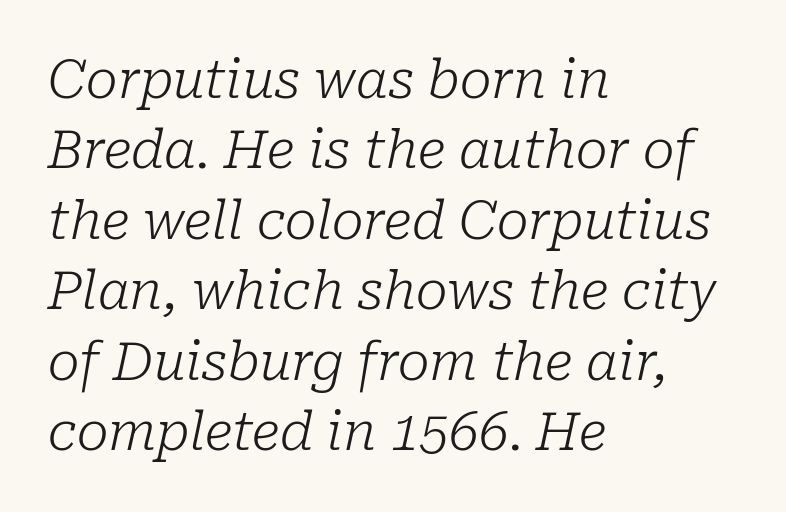
Q: Is the text bold? A: No.
Q: Is the text italic (slanted)? A: Yes, it leans right by about 10 degrees.
Q: Is the typeface a serif or a sans-serif typeface? A: Serif.
Q: Is the text underlined? A: No.
Q: How is the paragraph aligned? A: Left-aligned.
Q: Is the spacing between letters normal or unusually wide? A: Normal.
Q: Is the spacing between lines tight, normal or loose? A: Normal.
Q: Width (condensed, normal, or wide)? A: Normal.
Q: Stroke contrast? A: Low.
Q: x-height? A: Medium.
Q: Monospaced? A: No.
